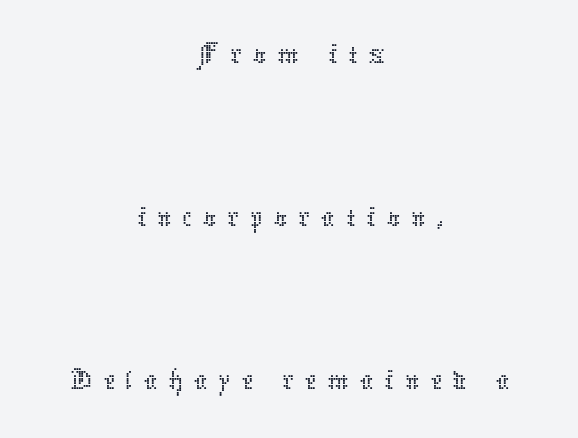
Visually the block forms a symmetrical silhouette, jagged on both flanks. The glyphs are unaccompanied by any horizontal stroke below them. What's the leading like? Stretched, with rows far apart. The face used here is proportionally spaced, like ordinary book or web type. The specimen reads as upright at a glance. Heaviness? Minimal to ordinary, like unemphasized prose.
